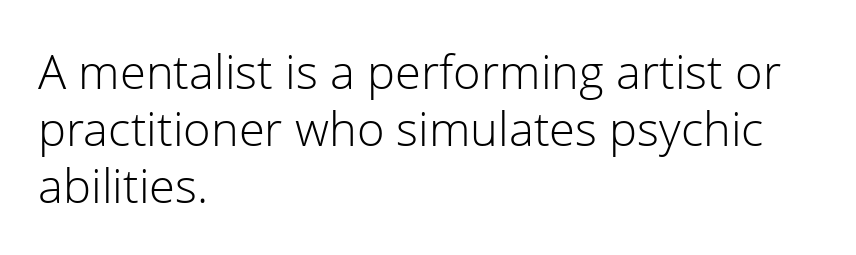
The rendering shows plain stroke endings on the letterforms — a sans-serif design. Tracking here is standard; glyphs follow each other at the usual distance. Think of a printed novel: that variable character pitch is what you see here. Each stroke keeps to a modest, everyday thickness or less.
